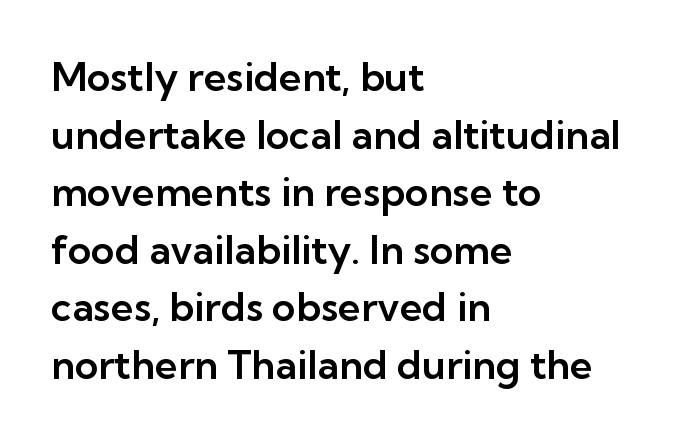
The image shows 40 px sans-serif type, upright; set left-aligned, normal line spacing (1.44x), normal letter spacing, not underlined; low stroke contrast and a medium x-height.
